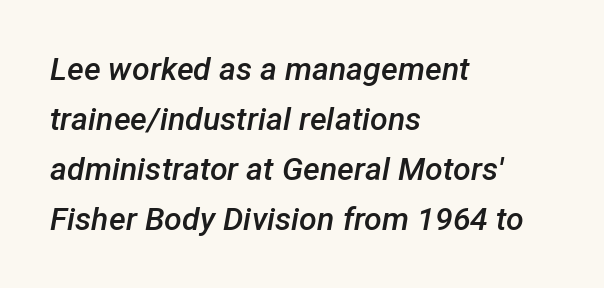
These lines are rendered in a variable-pitch font. The face used here is rendered with its standard letterfit. Successive baselines arrive at the customary interval. Italic: yes, the glyphs are oblique.
